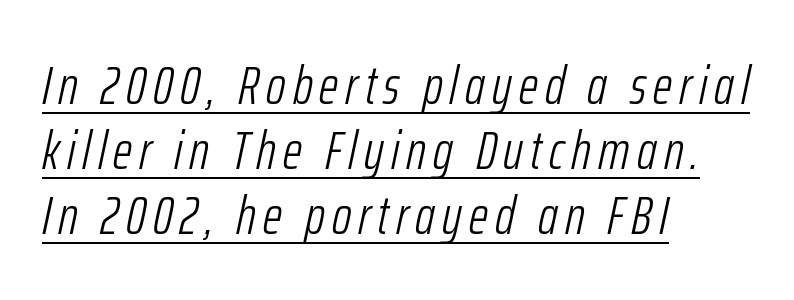
Q: Is the text bold? A: No.
Q: Is the text italic (slanted)? A: Yes, it leans right by about 12 degrees.
Q: Is the text underlined? A: Yes.
Q: How is the paragraph aligned? A: Left-aligned.
Q: Width (condensed, normal, or wide)? A: Condensed.
Q: Stroke contrast? A: Low.
Q: x-height? A: Medium.
Q: Monospaced? A: No.
